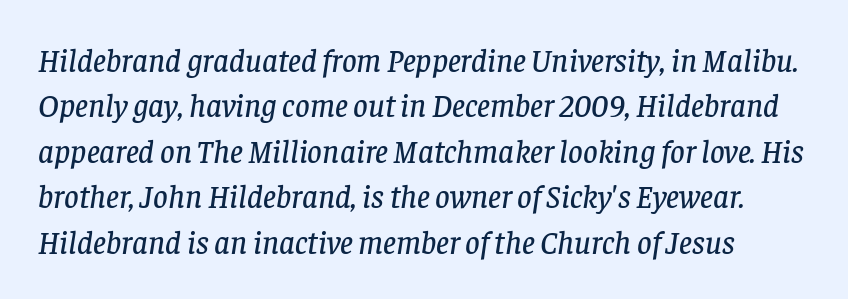
The image shows 32 px serif type, italic (leaning right); set normal line spacing (1.42x), normal letter spacing, not underlined; low stroke contrast and a large x-height.
